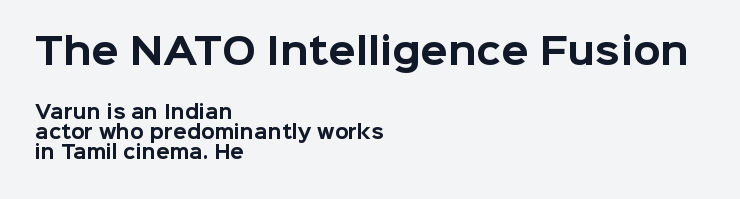
{"serif": "no", "italic": "no", "bold": "yes", "weight": "bold", "width": "normal", "stroke_contrast": "low", "x_height": "medium", "monospaced": "no", "underline": "no", "align": "left", "line_spacing": "tight", "line_spacing_ratio": 1.12, "letter_spacing": "normal", "letter_spacing_em": 0.0, "larger_block": "first", "size_ratio": 2.0, "glyph_px": 36}
